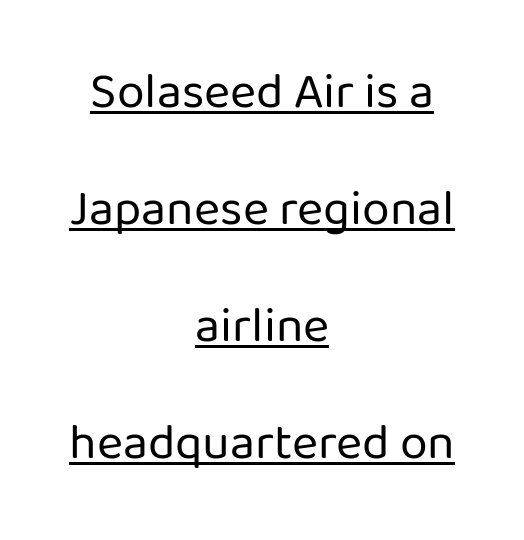
The image shows 50 px regular-weight sans-serif type, upright; set centered, loose line spacing (2.34x), normal letter spacing, underlined; low stroke contrast and a medium x-height.
